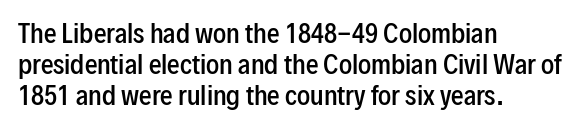
Q: Is the text bold? A: Semi-bold.
Q: Is the text italic (slanted)? A: No, it is upright.
Q: Is the text underlined? A: No.
Q: How is the paragraph aligned? A: Left-aligned.
Q: Is the spacing between letters normal or unusually wide? A: Normal.
Q: Is the spacing between lines tight, normal or loose? A: Normal.
